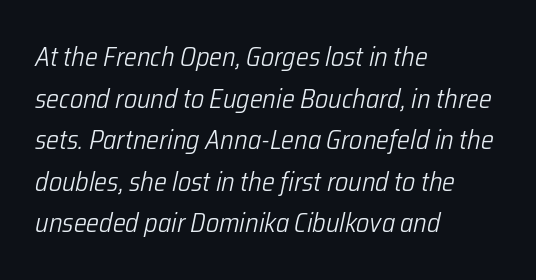
Italic? Definitely — the glyphs are oblique. The paragraph shown leans on its left margin. The rows are spaced the way most documents space them. Just letters on the line, the space beneath them empty.
